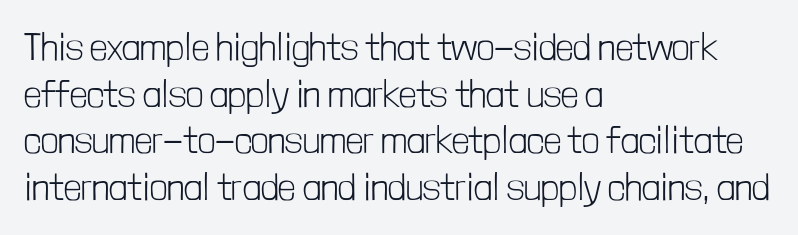
Q: Is the text bold? A: No.
Q: Is the text italic (slanted)? A: No, it is upright.
Q: Is the typeface a serif or a sans-serif typeface? A: Sans-serif.
Q: Is the text underlined? A: No.
Q: How is the paragraph aligned? A: Left-aligned.
Q: Is the spacing between letters normal or unusually wide? A: Normal.
Q: Width (condensed, normal, or wide)? A: Condensed.
Q: Stroke contrast? A: Low.
Q: x-height? A: Medium.
Q: Monospaced? A: No.
